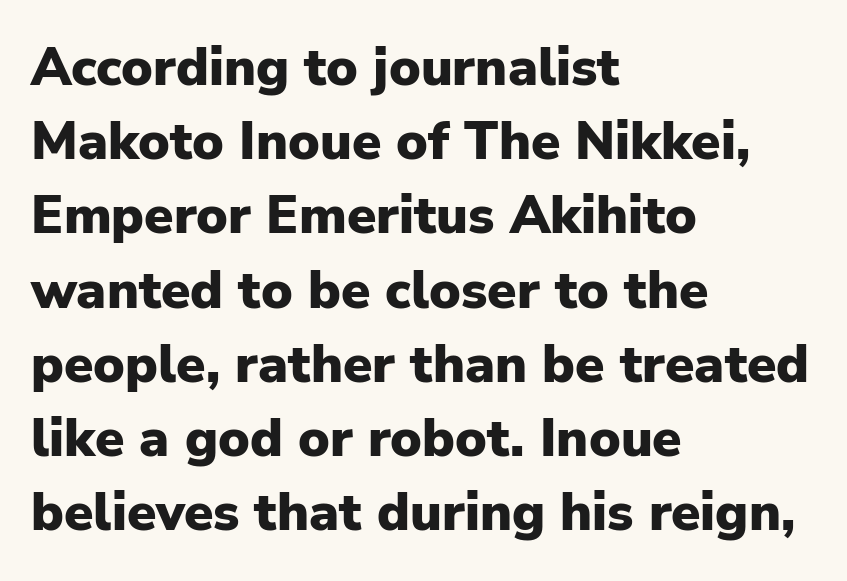
Q: Is the text bold? A: Yes.
Q: Is the text italic (slanted)? A: No, it is upright.
Q: Is the typeface a serif or a sans-serif typeface? A: Sans-serif.
Q: Is the text underlined? A: No.
Q: How is the paragraph aligned? A: Left-aligned.
Q: Is the spacing between letters normal or unusually wide? A: Normal.
Q: Is the spacing between lines tight, normal or loose? A: Normal.
Q: Width (condensed, normal, or wide)? A: Normal.
Q: Stroke contrast? A: Low.
Q: x-height? A: Medium.
Q: Monospaced? A: No.
